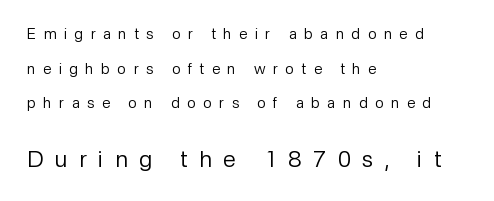
Display-style spreading of the glyphs; the letterfit is very open. Heft: none added — not bold. The ragged edge is on the right, which tells us the setting is flush left. The space beneath each line is pristine and unruled. This is roman type, the default non-slanted kind.
